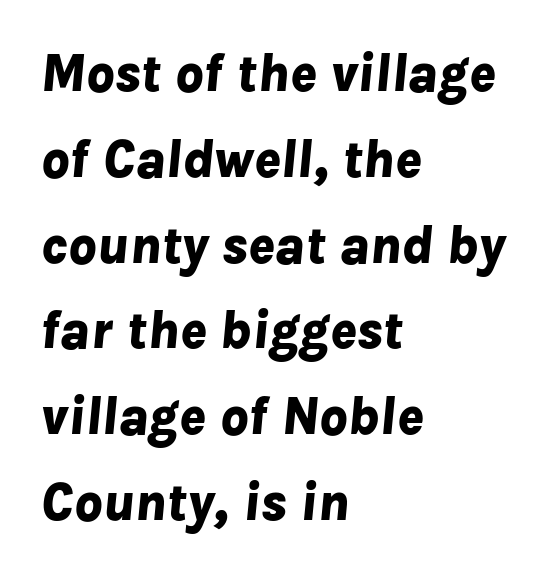
{"italic": "yes", "lean": "right", "slant_degrees": 8, "bold": "yes", "weight": "bold", "width": "normal", "stroke_contrast": "low", "x_height": "medium", "monospaced": "no", "underline": "no", "align": "left", "line_spacing": "normal", "line_spacing_ratio": 1.56, "letter_spacing": "normal", "letter_spacing_em": 0.0, "glyph_px": 55}
